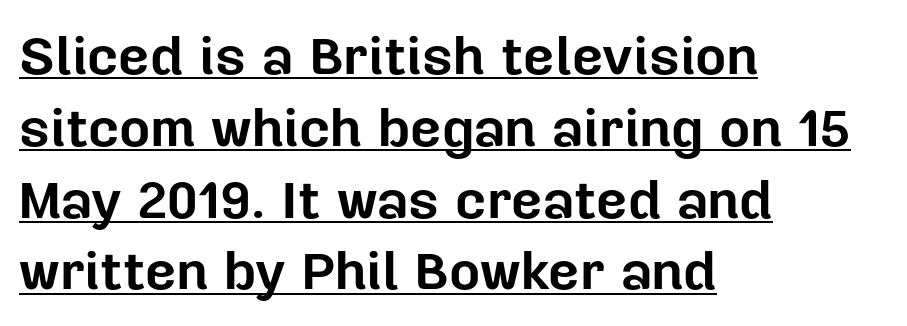
{"serif": "no", "italic": "no", "bold": "yes", "weight": "bold", "width": "normal", "stroke_contrast": "low", "x_height": "medium", "monospaced": "no", "underline": "yes", "align": "left", "line_spacing": "normal", "line_spacing_ratio": 1.33, "letter_spacing": "normal", "letter_spacing_em": 0.0, "glyph_px": 54}
